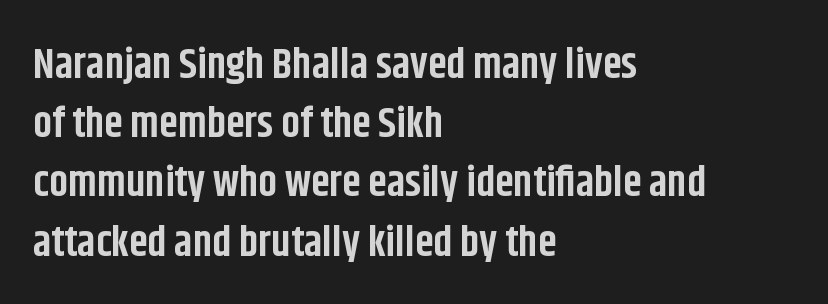
{"serif": "no", "italic": "no", "bold": "yes", "weight": "bold", "width": "condensed", "stroke_contrast": "low", "x_height": "large", "monospaced": "no", "underline": "no", "align": "left", "line_spacing": "normal", "line_spacing_ratio": 1.41, "letter_spacing": "normal", "letter_spacing_em": 0.0, "glyph_px": 42}
